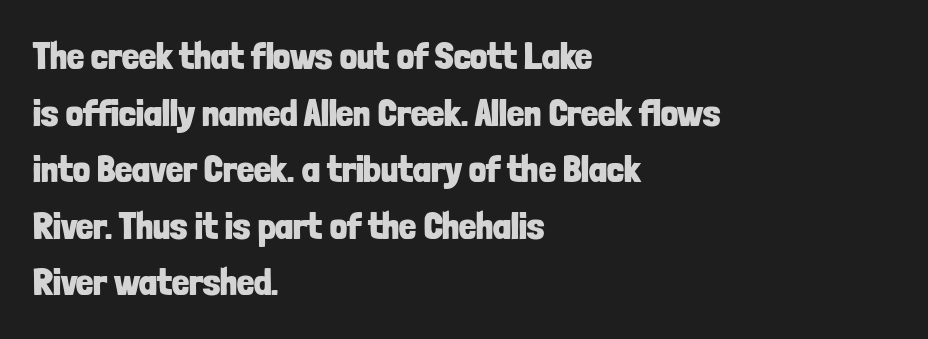
{"serif": "no", "italic": "no", "bold": "yes", "weight": "bold", "width": "condensed", "stroke_contrast": "low", "x_height": "medium", "monospaced": "no", "underline": "no", "align": "left", "line_spacing": "normal", "line_spacing_ratio": 1.49, "letter_spacing": "normal", "letter_spacing_em": 0.0, "glyph_px": 38}
